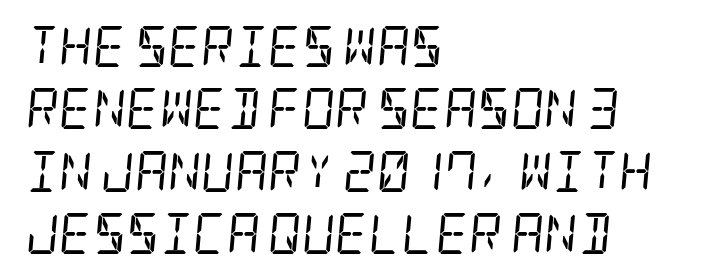
The image shows 41 px regular-weight, condensed serif type, italic (leaning right); set left-aligned, normal line spacing (1.52x), normal letter spacing, not underlined; low stroke contrast and a large x-height.
